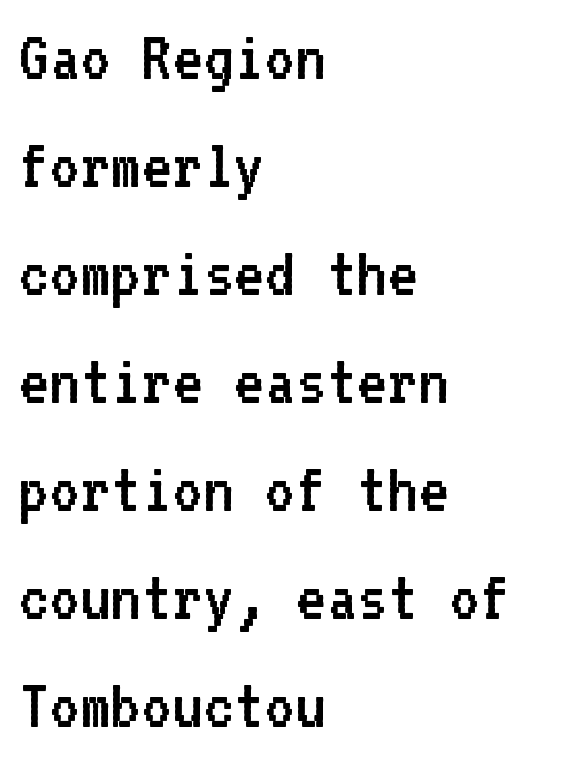
Q: Is the text bold? A: No.
Q: Is the text italic (slanted)? A: No, it is upright.
Q: Is the typeface a serif or a sans-serif typeface? A: Sans-serif.
Q: Is the text underlined? A: No.
Q: How is the paragraph aligned? A: Left-aligned.
Q: Is the spacing between letters normal or unusually wide? A: Normal.
Q: Is the spacing between lines tight, normal or loose? A: Normal.
Q: Width (condensed, normal, or wide)? A: Normal.
Q: Stroke contrast? A: Low.
Q: x-height? A: Medium.
Q: Monospaced? A: Yes.
